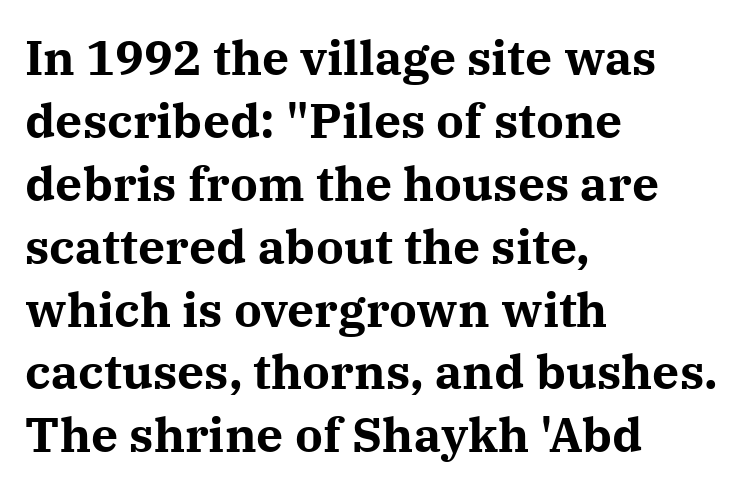
The lines in this sample share a left origin and differ only in where they stop. Here the glyphs are tracked normally, forming tight word shapes. The rendering uses natural spacing where letterforms have individual widths. Underline: absent. Rows of type keep a routine distance in the vertical direction.
